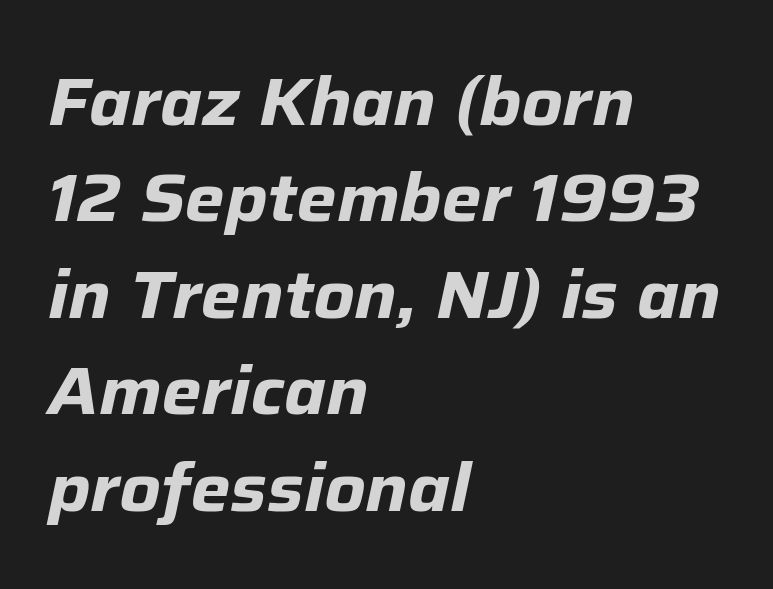
How would I describe the line gaps? Plain and ordinary. The zone under the glyphs is completely vacant. Typesetter's note: full bold, strokes at maximum text heaviness. The rendering keeps characters at their native spacing.
